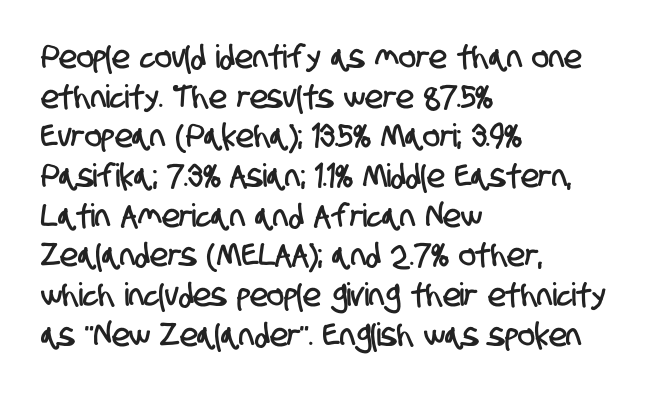
Q: Is the typeface a serif or a sans-serif typeface? A: Sans-serif.
Q: Is the text underlined? A: No.
Q: How is the paragraph aligned? A: Left-aligned.
Q: Is the spacing between letters normal or unusually wide? A: Normal.
Q: Width (condensed, normal, or wide)? A: Condensed.
Q: Stroke contrast? A: Low.
Q: x-height? A: Large.
Q: Monospaced? A: No.
